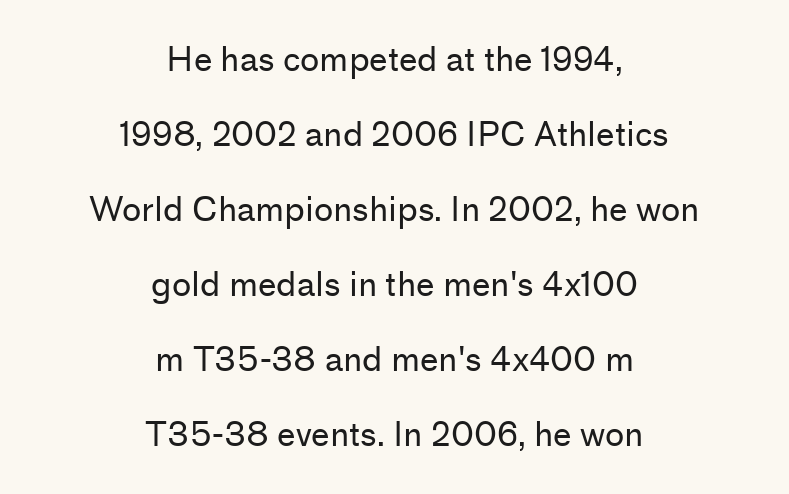
Q: Is the text bold? A: No.
Q: Is the text italic (slanted)? A: No, it is upright.
Q: Is the typeface a serif or a sans-serif typeface? A: Sans-serif.
Q: Is the text underlined? A: No.
Q: How is the paragraph aligned? A: Centered.
Q: Is the spacing between letters normal or unusually wide? A: Normal.
Q: Is the spacing between lines tight, normal or loose? A: Loose.
Q: Width (condensed, normal, or wide)? A: Normal.
Q: Stroke contrast? A: Low.
Q: x-height? A: Medium.
Q: Monospaced? A: No.
